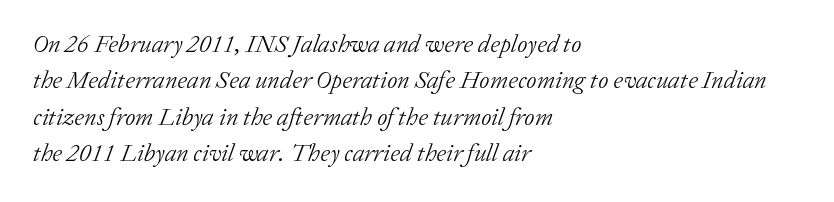
Nobody touched the tracking dial on this one. The passage shown is not bold in any degree. The space directly below the letters is spotless. When letters slant like this, we call the style italic.
